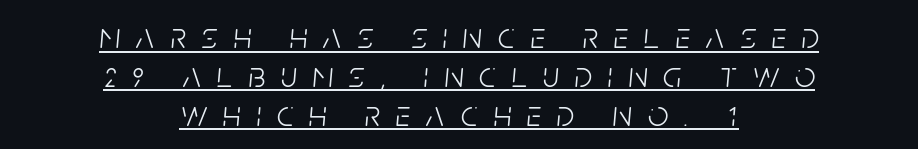
Between one letter and the next there's a generous, obvious gap. A typesetter would call this leading minimal, almost set solid. Both edges are ragged and mirror each other, which tells us the setting is centered. An italicized treatment has been applied to the whole sample. Think of a printed novel: that variable character pitch is what you see here.
